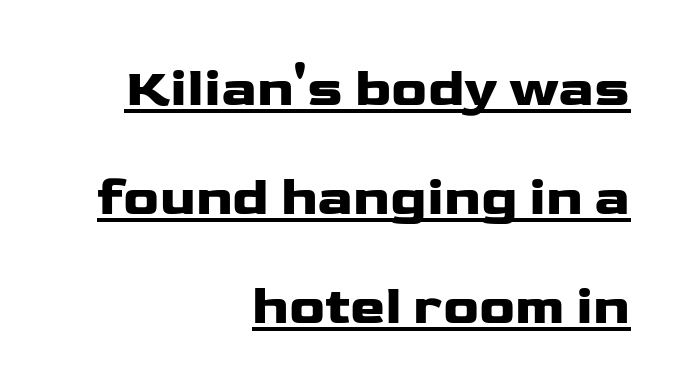
Q: Is the text italic (slanted)? A: No, it is upright.
Q: Is the typeface a serif or a sans-serif typeface? A: Sans-serif.
Q: Is the text underlined? A: Yes.
Q: How is the paragraph aligned? A: Right-aligned.
Q: Is the spacing between letters normal or unusually wide? A: Normal.
Q: Is the spacing between lines tight, normal or loose? A: Loose.
Q: Width (condensed, normal, or wide)? A: Wide.
Q: Stroke contrast? A: Low.
Q: x-height? A: Medium.
Q: Monospaced? A: No.
